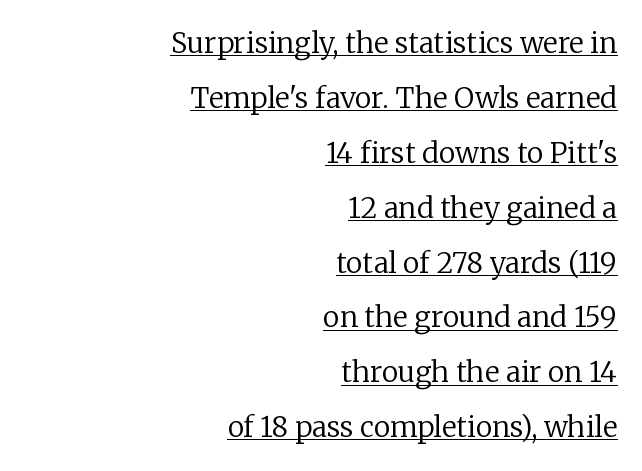
The image shows 28 px regular-weight serif type, upright; set right-aligned, loose line spacing (1.96x), normal letter spacing, underlined; low stroke contrast and a medium x-height.
